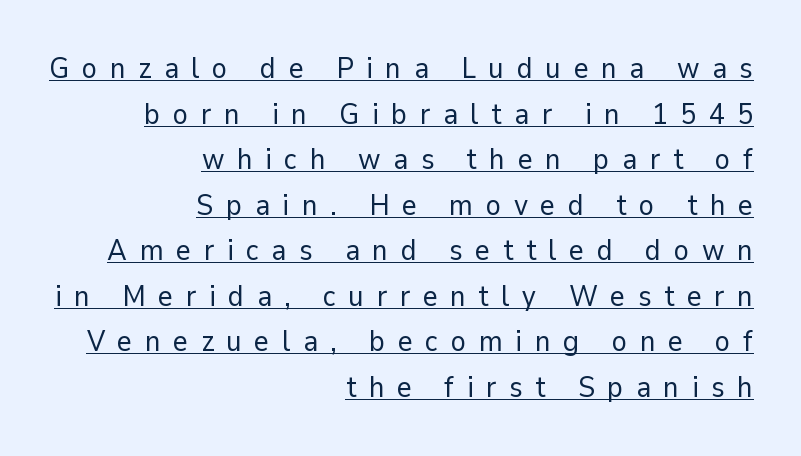
{"serif": "no", "italic": "no", "bold": "no", "weight": "regular", "width": "normal", "stroke_contrast": "low", "x_height": "medium", "monospaced": "no", "underline": "yes", "align": "right", "line_spacing": "normal", "line_spacing_ratio": 1.57, "letter_spacing": "wide", "letter_spacing_em": 0.43, "glyph_px": 29}
